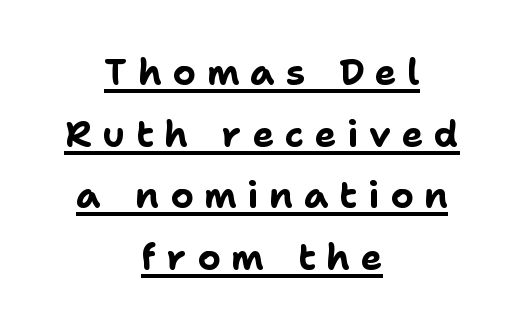
{"serif": "no", "italic": "no", "bold": "yes", "weight": "bold", "width": "normal", "stroke_contrast": "low", "x_height": "medium", "monospaced": "no", "underline": "yes", "align": "center", "line_spacing_ratio": 1.71, "letter_spacing": "wide", "letter_spacing_em": 0.3, "glyph_px": 36}
